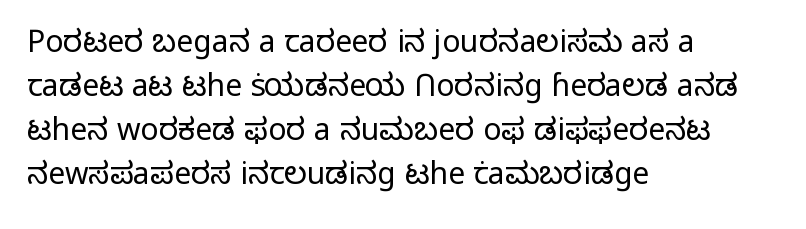
Unmarked baselines from the first word to the last. Quick note: interline space is typical. Vertical stems look standard width or narrower in stroke. Students, note that the glyphs here touch the page at normal intervals. Every row of glyphs begins at an identical x-position on the left. The characters display no serif detailing; their extremities are plain.
